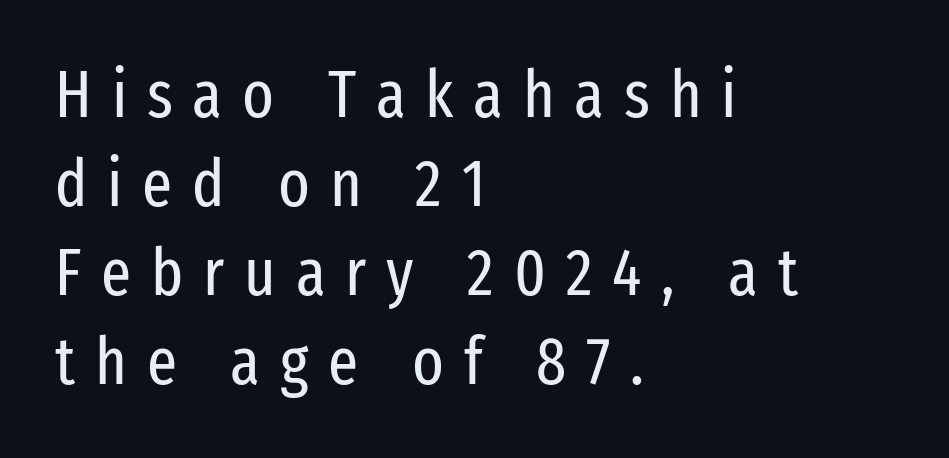
{"serif": "no", "italic": "no", "bold": "no", "weight": "regular", "width": "condensed", "stroke_contrast": "low", "x_height": "medium", "monospaced": "no", "underline": "no", "align": "left", "line_spacing": "normal", "line_spacing_ratio": 1.35, "letter_spacing": "wide", "letter_spacing_em": 0.3, "glyph_px": 66}
